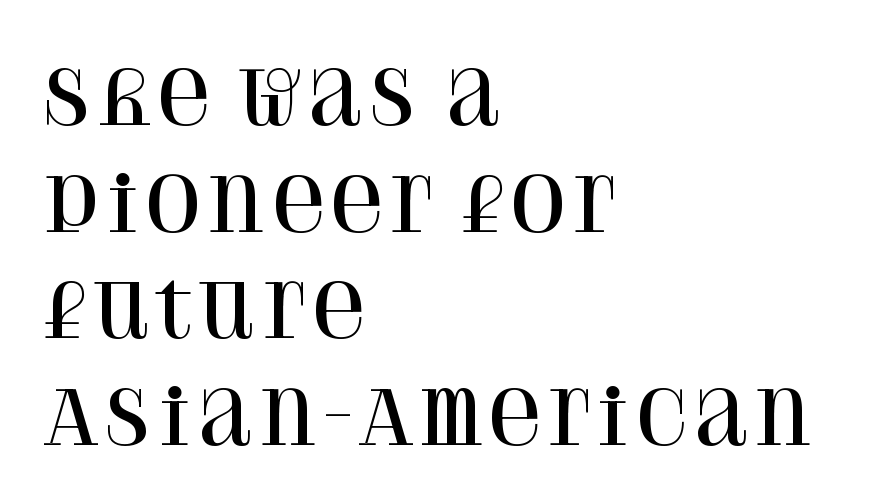
Q: Is the text italic (slanted)? A: No, it is upright.
Q: Is the typeface a serif or a sans-serif typeface? A: Serif.
Q: Is the text underlined? A: No.
Q: How is the paragraph aligned? A: Left-aligned.
Q: Is the spacing between letters normal or unusually wide? A: Normal.
Q: Is the spacing between lines tight, normal or loose? A: Normal.
Q: Width (condensed, normal, or wide)? A: Normal.
Q: Stroke contrast? A: High.
Q: x-height? A: Large.
Q: Monospaced? A: No.
